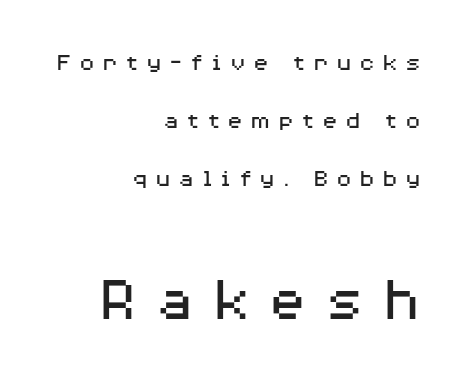
Is there much room between lines? Yes — plenty of vertical air separates them. This is not heavy type; no bold has been used. Words float on clear page, feet unadorned. Varying glyph widths throughout — classic text-font behaviour. In this sample the second text group is rendered at the bigger scale. Do the letters lean? They stand straight.
